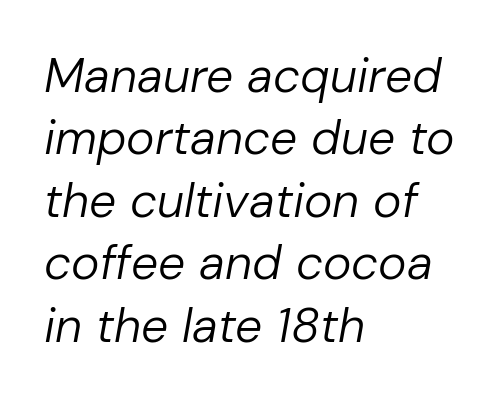
Q: Is the text bold? A: No.
Q: Is the text italic (slanted)? A: Yes, it leans right by about 10 degrees.
Q: Is the text underlined? A: No.
Q: How is the paragraph aligned? A: Left-aligned.
Q: Is the spacing between letters normal or unusually wide? A: Normal.
Q: Is the spacing between lines tight, normal or loose? A: Normal.
Q: Width (condensed, normal, or wide)? A: Normal.
Q: Stroke contrast? A: Low.
Q: x-height? A: Medium.
Q: Monospaced? A: No.
